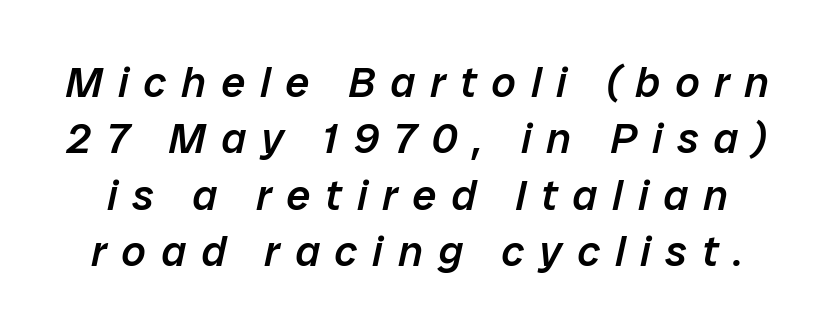
This rendering features lettering with no underline. The space between consecutive lines is moderate. This rendering widens character spacing well past its baseline value. This is the in-between weight designers call semibold or demi.
